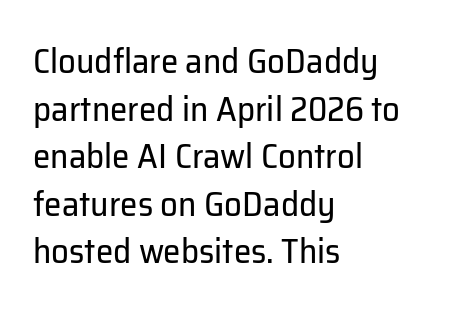
Q: Is the text bold? A: No.
Q: Is the text italic (slanted)? A: No, it is upright.
Q: Is the typeface a serif or a sans-serif typeface? A: Sans-serif.
Q: Is the text underlined? A: No.
Q: How is the paragraph aligned? A: Left-aligned.
Q: Is the spacing between letters normal or unusually wide? A: Normal.
Q: Is the spacing between lines tight, normal or loose? A: Normal.
Q: Width (condensed, normal, or wide)? A: Normal.
Q: Stroke contrast? A: Low.
Q: x-height? A: Medium.
Q: Monospaced? A: No.
